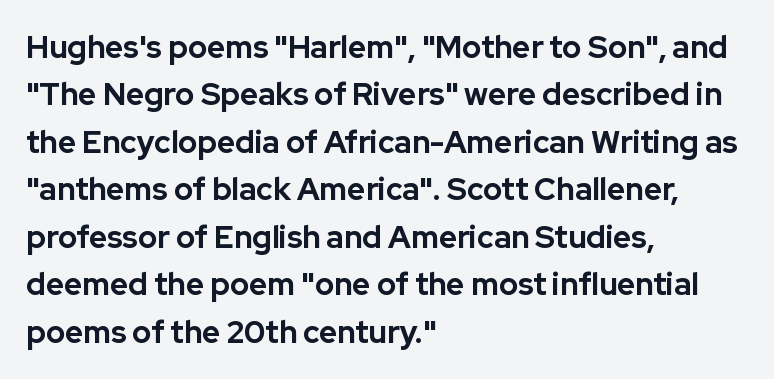
The image shows 31 px bold sans-serif type, upright; set left-aligned, normal line spacing (1.53x), normal letter spacing, not underlined; low stroke contrast and a medium x-height.
